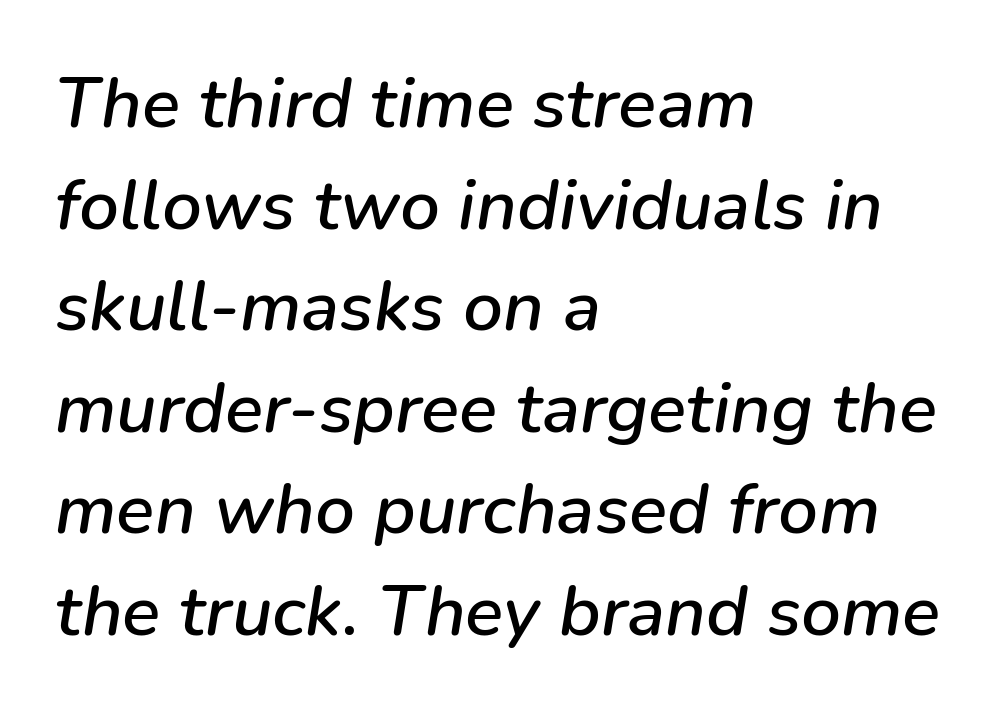
{"italic": "yes", "lean": "right", "slant_degrees": 9, "width": "normal", "stroke_contrast": "low", "x_height": "medium", "monospaced": "no", "underline": "no", "align": "left", "line_spacing": "normal", "line_spacing_ratio": 1.43, "letter_spacing": "normal", "letter_spacing_em": 0.0, "glyph_px": 71}
